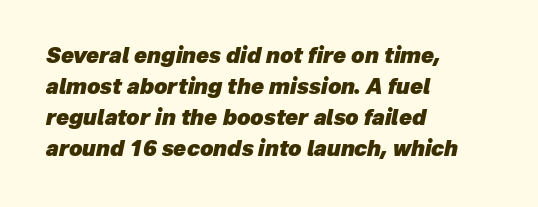
Q: Is the text bold? A: Yes.
Q: Is the text italic (slanted)? A: Yes, it leans right by about 12 degrees.
Q: Is the text underlined? A: No.
Q: How is the paragraph aligned? A: Left-aligned.
Q: Is the spacing between letters normal or unusually wide? A: Normal.
Q: Is the spacing between lines tight, normal or loose? A: Normal.
